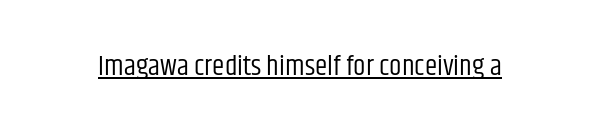
Are there feet on the stems? There aren't — it's a sans. The type is set solid horizontally, with unmodified tracking. The passage shown is typed in a proportional face where columns would drift. Stems and bowls with no extra thickness — not bold. No italicization has been applied; the sample stays upright. Honestly, the underline is the first thing you notice here.
